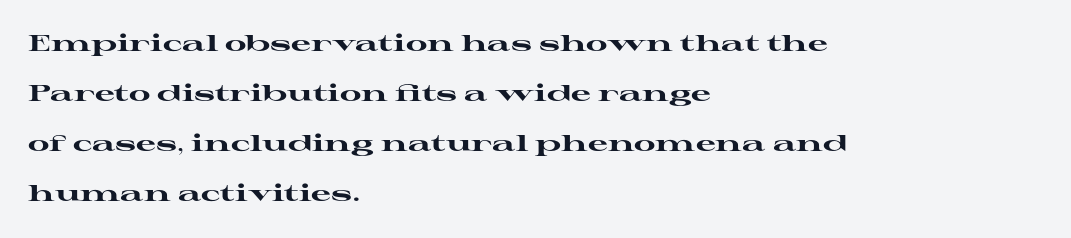
The image shows 22 px bold type, upright; set left-aligned, loose line spacing (2.28x), normal letter spacing, not underlined.
